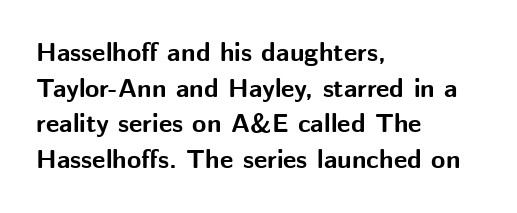
Descenders are the only things crossing below the line. Weight: bold. The tracking reads as untouched default to a designer's eye. A typesetter would mark this as roman, not italic.
